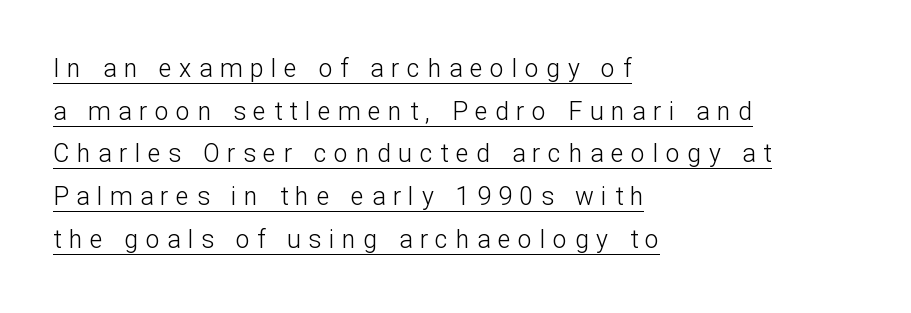
Q: Is the text bold? A: No.
Q: Is the text italic (slanted)? A: No, it is upright.
Q: Is the text underlined? A: Yes.
Q: How is the paragraph aligned? A: Left-aligned.
Q: Is the spacing between letters normal or unusually wide? A: Unusually wide.
